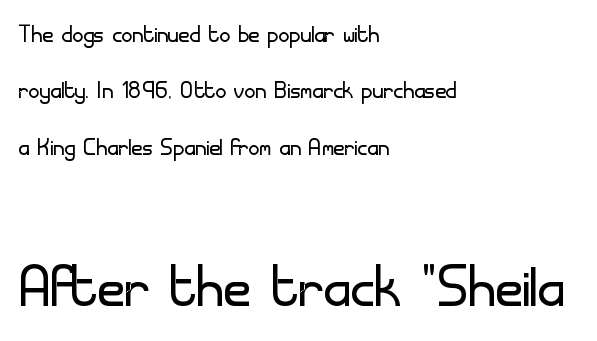
A typesetter would label this face a sans. Alignment: flush left. The letters sit at their default tracking, neither squeezed nor spread. This is roman type, the default non-slanted kind.
